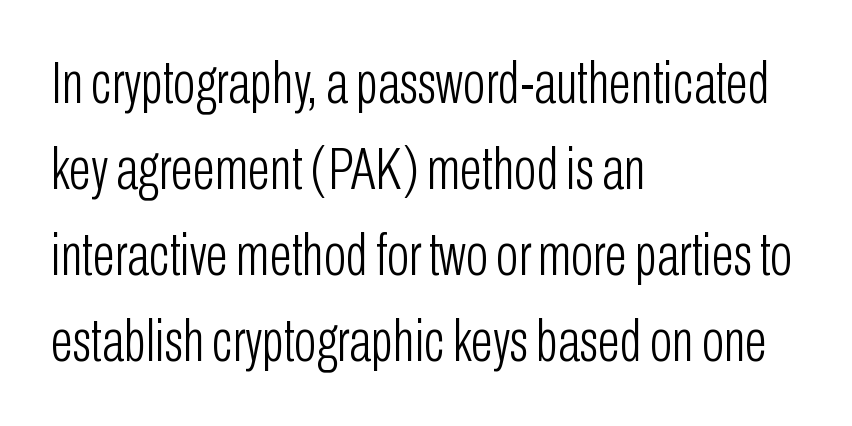
The image shows 59 px light, condensed sans-serif type, upright; set left-aligned, normal line spacing (1.46x), normal letter spacing, not underlined; low stroke contrast and a medium x-height.
